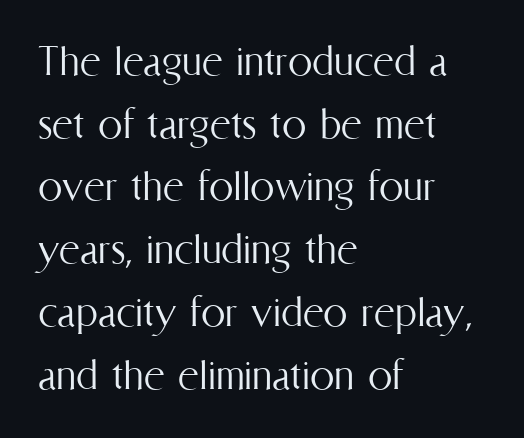
The image shows 49 px light, condensed type, upright; set left-aligned, normal line spacing (1.28x), normal letter spacing, not underlined; medium stroke contrast and a medium x-height.
